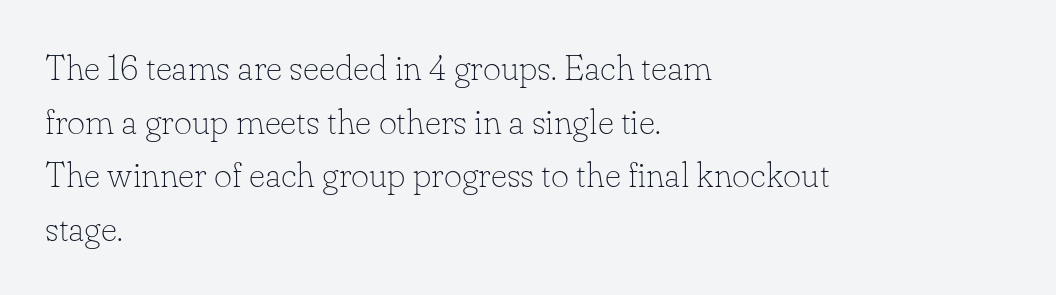
Varying glyph widths throughout — classic text-font behaviour. The specimen omits any rule beneath the text block's lines. Between one letter and the next there's only the usual sliver of space. Is the block centered? No — it sits flush against the left margin. A light-to-regular cut is what we see here. I'd call this a serif setting — the letters wear small feet.
